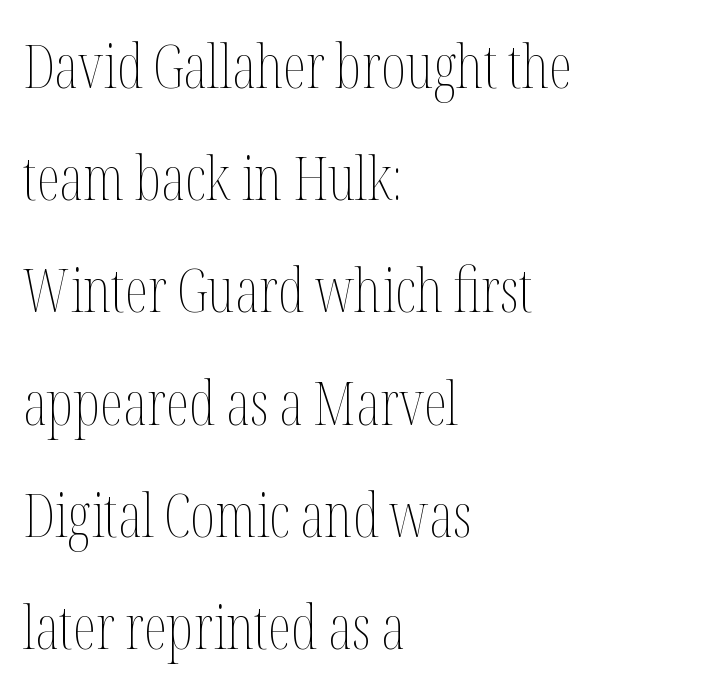
Q: Is the text bold? A: No.
Q: Is the text italic (slanted)? A: No, it is upright.
Q: Is the text underlined? A: No.
Q: How is the paragraph aligned? A: Left-aligned.
Q: Is the spacing between letters normal or unusually wide? A: Normal.
Q: Width (condensed, normal, or wide)? A: Condensed.
Q: Stroke contrast? A: Medium.
Q: x-height? A: Medium.
Q: Monospaced? A: No.
